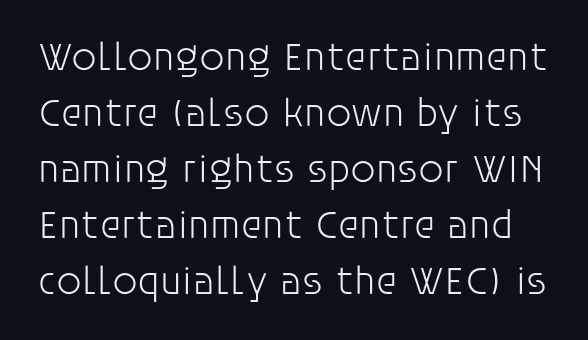
The image shows 40 px light sans-serif type, upright; set normal line spacing (1.4x), normal letter spacing, not underlined; low stroke contrast and a large x-height.
